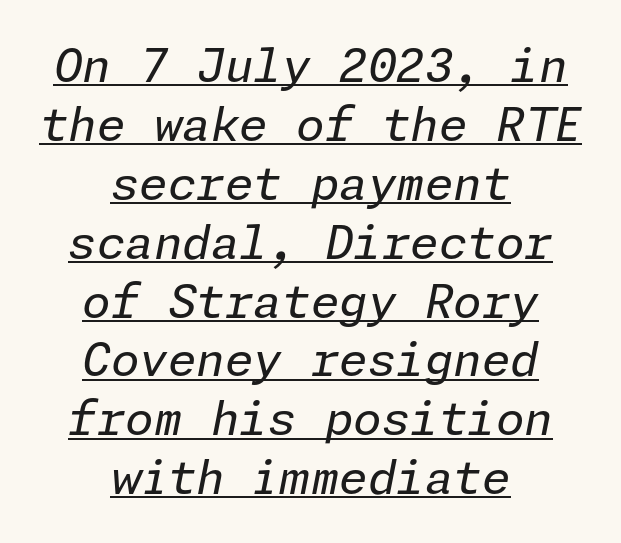
Q: Is the text bold? A: No.
Q: Is the text italic (slanted)? A: Yes, it leans right by about 11 degrees.
Q: Is the text underlined? A: Yes.
Q: How is the paragraph aligned? A: Centered.
Q: Is the spacing between letters normal or unusually wide? A: Normal.
Q: Is the spacing between lines tight, normal or loose? A: Normal.
Q: Width (condensed, normal, or wide)? A: Normal.
Q: Stroke contrast? A: Low.
Q: x-height? A: Medium.
